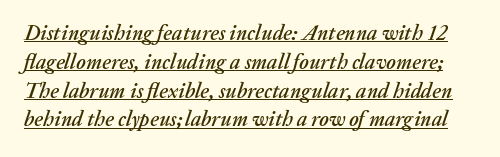
Q: Is the text italic (slanted)? A: Yes, it leans right by about 20 degrees.
Q: Is the text underlined? A: Yes.
Q: Is the spacing between letters normal or unusually wide? A: Normal.
Q: Is the spacing between lines tight, normal or loose? A: Normal.
